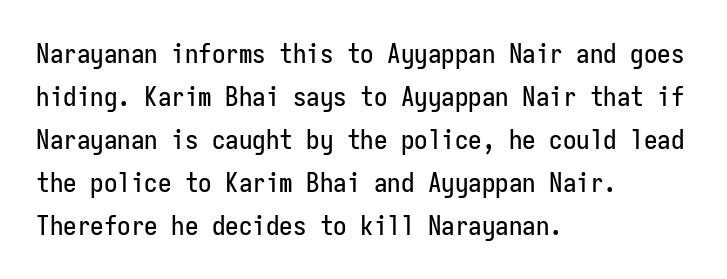
{"italic": "no", "underline": "no", "align": "left", "line_spacing": "normal", "line_spacing_ratio": 1.59, "letter_spacing": "normal", "letter_spacing_em": 0.0, "glyph_px": 27}
